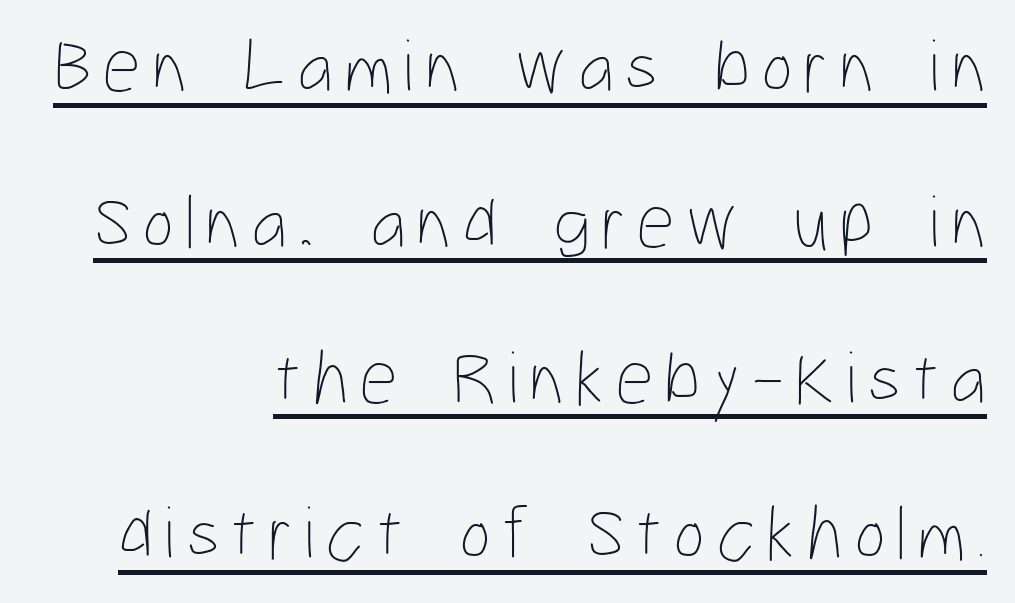
The image shows 76 px thin, condensed type, upright; set right-aligned, loose line spacing (2.05x), underlined; low stroke contrast and a medium x-height.
